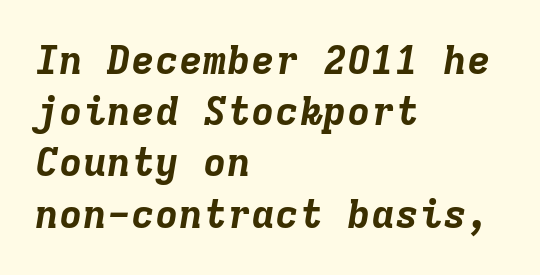
Heft: maximum for text — a bold. The words here are not underlined. Style check: oblique. Spacing between characters is what you'd get straight out of the box.
